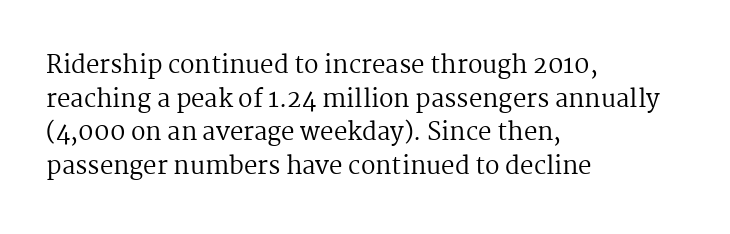
Does the copy run flush right? No — it runs flush left. Does extra space separate the letters? No, they use regular spacing. The letters look calm and open, with moderate or lighter stems. Beneath every word, the page is bare. Normally led — the rows are evenly, conventionally spaced.
